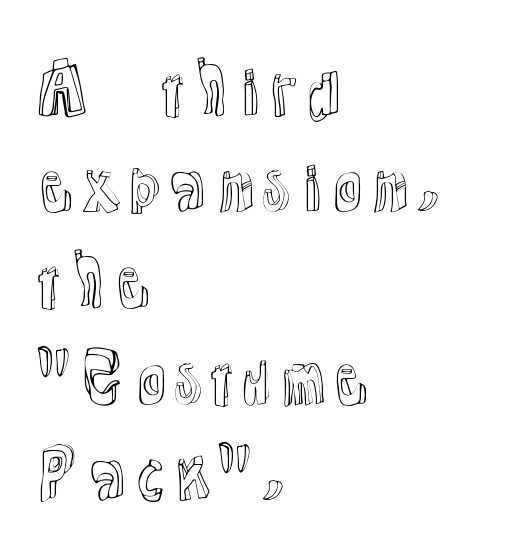
The image shows 65 px text type, upright; set left-aligned, normal line spacing (1.48x), normal letter spacing, not underlined; a medium x-height.
